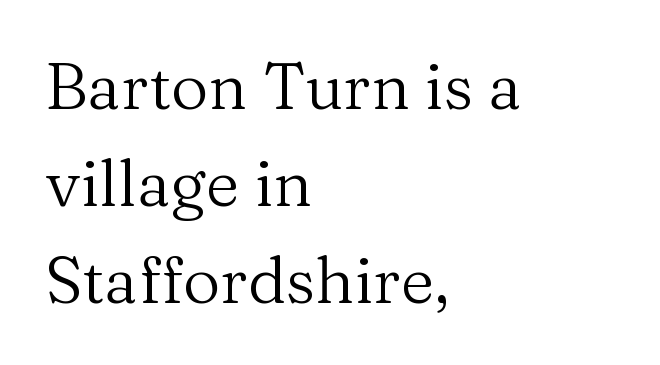
{"serif": "yes", "italic": "no", "bold": "no", "weight": "regular", "width": "normal", "stroke_contrast": "medium", "x_height": "medium", "monospaced": "no", "underline": "no", "align": "left", "line_spacing": "normal", "line_spacing_ratio": 1.49, "letter_spacing": "normal", "letter_spacing_em": 0.0, "glyph_px": 65}
